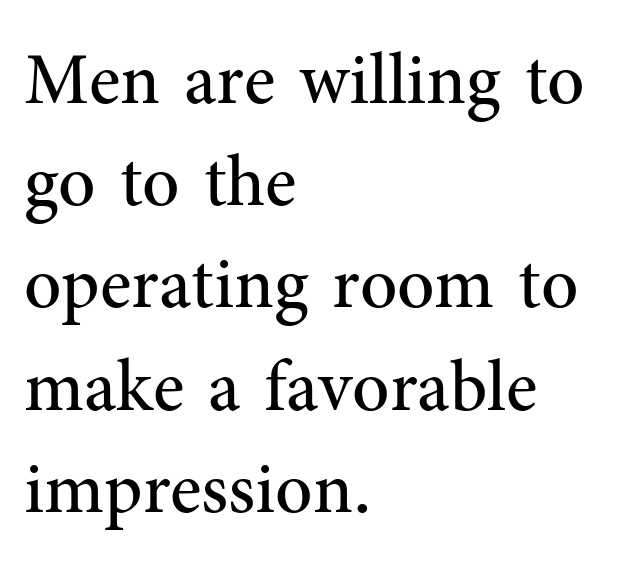
Q: Is the text bold? A: No.
Q: Is the text italic (slanted)? A: No, it is upright.
Q: Is the typeface a serif or a sans-serif typeface? A: Serif.
Q: Is the text underlined? A: No.
Q: How is the paragraph aligned? A: Left-aligned.
Q: Is the spacing between letters normal or unusually wide? A: Normal.
Q: Is the spacing between lines tight, normal or loose? A: Normal.
Q: Width (condensed, normal, or wide)? A: Normal.
Q: Stroke contrast? A: Medium.
Q: x-height? A: Medium.
Q: Monospaced? A: No.
